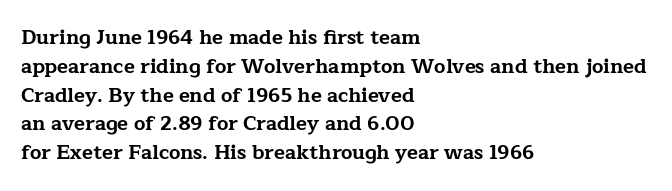
{"italic": "no", "bold": "yes", "underline": "no", "align": "left", "line_spacing": "normal", "line_spacing_ratio": 1.44, "letter_spacing": "normal", "letter_spacing_em": 0.0, "glyph_px": 20}
